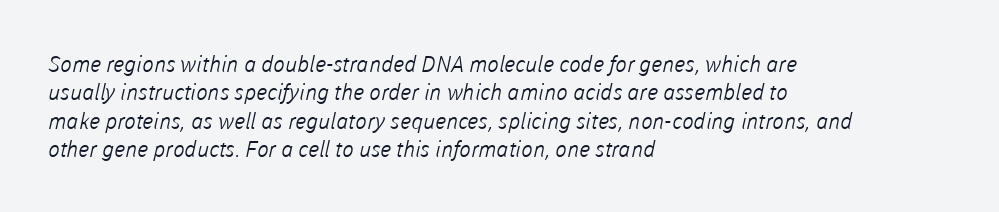
The image shows 22 px text type; set left-aligned, normal line spacing (1.29x), normal letter spacing, not underlined.
